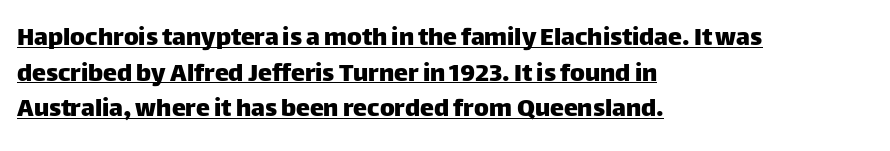
The image shows 28 px sans-serif type, upright; set left-aligned, normal line spacing (1.27x), normal letter spacing, underlined; low stroke contrast and a large x-height.
